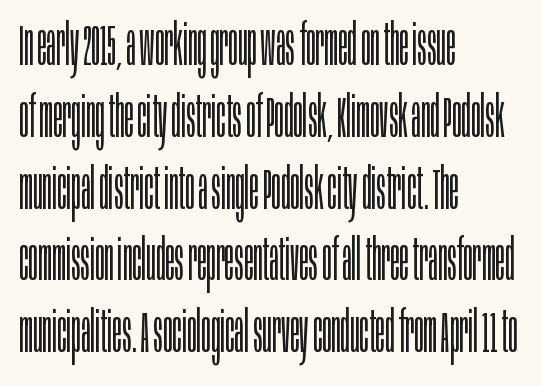
This reads as an unemphasized weight, regular at the heaviest. A typesetter would call this proportional, since set widths differ per character. Decoration check: the copy has no underline. Compared with typical body copy, the letter spacing here is the same. The block of text has a typical density, with ordinary space between rows.
